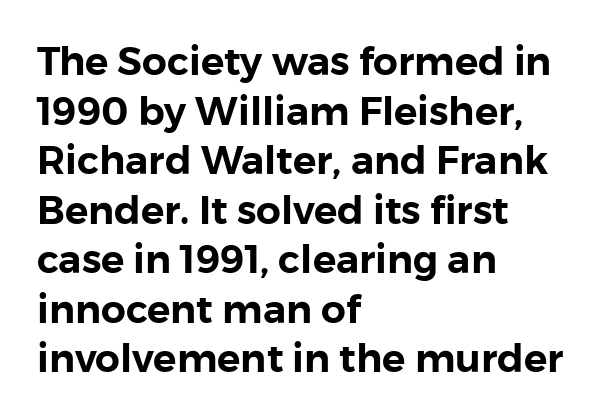
Nobody drew a line under any word here. You could not count columns in this text — the font is proportionally spaced. Serif or sans? Sans — the stroke terminals are bare. Is there any slant? The stems are plumb. Students, note that the glyphs here touch the page at normal intervals. Students, observe: this is what conventionally led text looks like.
